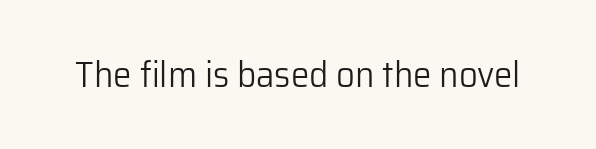
Q: Is the text bold? A: No.
Q: Is the text italic (slanted)? A: No, it is upright.
Q: Is the typeface a serif or a sans-serif typeface? A: Sans-serif.
Q: Is the text underlined? A: No.
Q: Is the spacing between letters normal or unusually wide? A: Normal.
Q: Width (condensed, normal, or wide)? A: Normal.
Q: Stroke contrast? A: Low.
Q: x-height? A: Medium.
Q: Monospaced? A: No.
